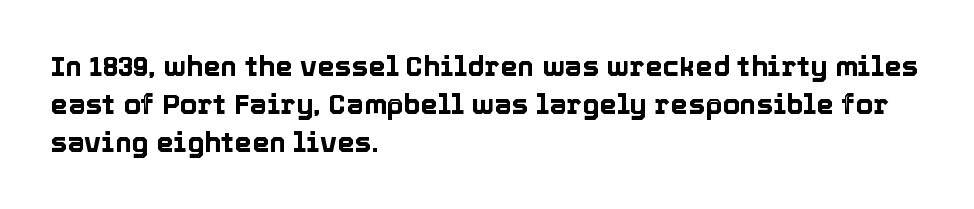
Q: Is the text italic (slanted)? A: No, it is upright.
Q: Is the text underlined? A: No.
Q: How is the paragraph aligned? A: Left-aligned.
Q: Is the spacing between letters normal or unusually wide? A: Normal.
Q: Is the spacing between lines tight, normal or loose? A: Normal.
Q: Width (condensed, normal, or wide)? A: Normal.
Q: x-height? A: Medium.
Q: Monospaced? A: No.
